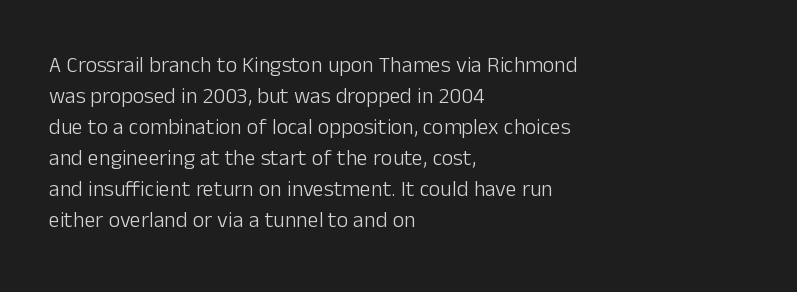
Q: Is the text bold? A: No.
Q: Is the text italic (slanted)? A: No, it is upright.
Q: Is the text underlined? A: No.
Q: How is the paragraph aligned? A: Left-aligned.
Q: Is the spacing between letters normal or unusually wide? A: Normal.
Q: Is the spacing between lines tight, normal or loose? A: Normal.
